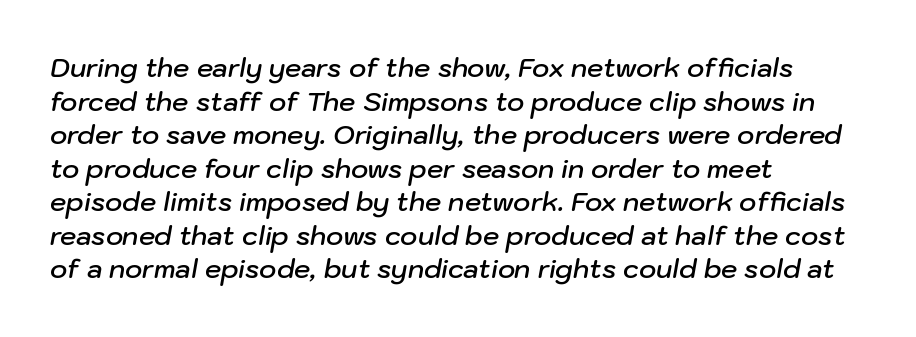
Nobody drew a line under any word here. On the weight axis this lands at semibold, roughly 600. Every row of glyphs begins at an identical x-position on the left. A typesetter would mark this as italic. Compared with typical body copy, the letter spacing here is the same. Quick note: interline space is typical.
